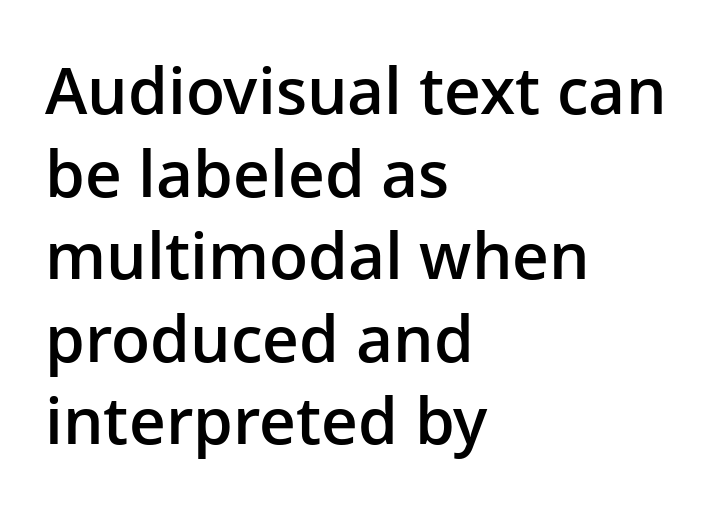
Q: Is the text bold? A: Semi-bold.
Q: Is the text italic (slanted)? A: No, it is upright.
Q: Is the typeface a serif or a sans-serif typeface? A: Sans-serif.
Q: Is the text underlined? A: No.
Q: How is the paragraph aligned? A: Left-aligned.
Q: Is the spacing between letters normal or unusually wide? A: Normal.
Q: Is the spacing between lines tight, normal or loose? A: Normal.
Q: Width (condensed, normal, or wide)? A: Normal.
Q: Stroke contrast? A: Low.
Q: x-height? A: Medium.
Q: Monospaced? A: No.
